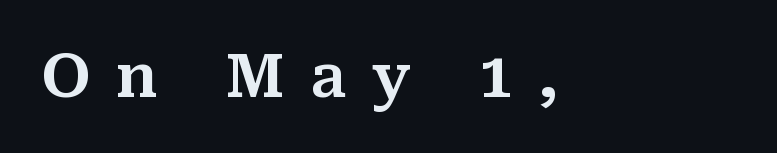
Q: Is the text italic (slanted)? A: No, it is upright.
Q: Is the typeface a serif or a sans-serif typeface? A: Serif.
Q: Is the text underlined? A: No.
Q: How is the paragraph aligned? A: Left-aligned.
Q: Is the spacing between letters normal or unusually wide? A: Unusually wide.
Q: Width (condensed, normal, or wide)? A: Normal.
Q: Stroke contrast? A: Medium.
Q: x-height? A: Medium.
Q: Monospaced? A: No.
